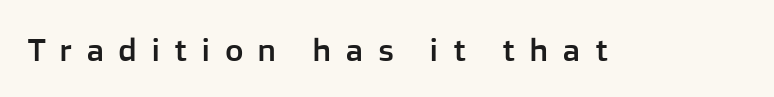
These lines have a slow, spaced-out rhythm from letter to letter. Glance below the letters and you will spot only blank space. This sample uses a sans-serif face. A typesetter would mark this as roman, not italic. Varying glyph widths throughout — classic text-font behaviour.
